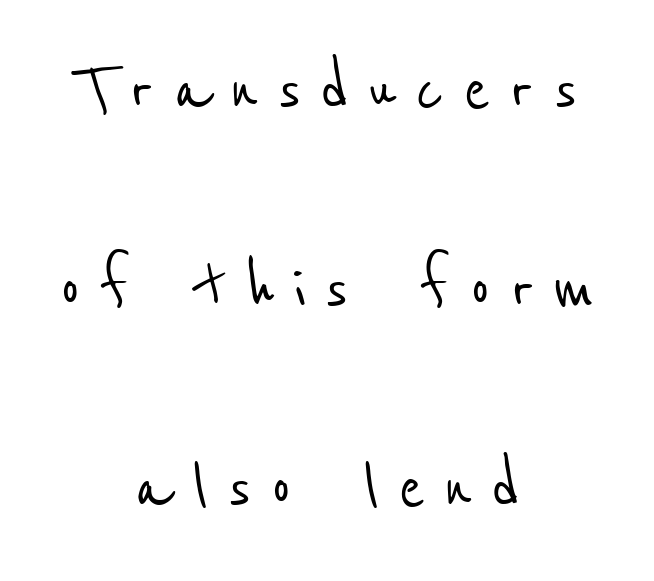
Q: Is the typeface a serif or a sans-serif typeface? A: Sans-serif.
Q: Is the text underlined? A: No.
Q: How is the paragraph aligned? A: Centered.
Q: Is the spacing between letters normal or unusually wide? A: Unusually wide.
Q: Is the spacing between lines tight, normal or loose? A: Loose.
Q: Width (condensed, normal, or wide)? A: Condensed.
Q: Stroke contrast? A: Low.
Q: x-height? A: Medium.
Q: Monospaced? A: No.
